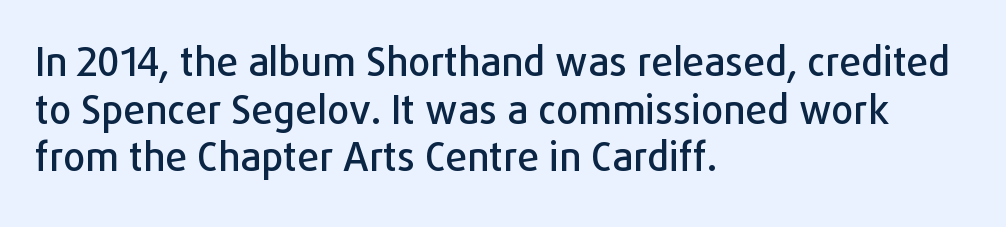
The image shows 39 px sans-serif type, upright; set left-aligned, line spacing 1.22x, normal letter spacing, not underlined; low stroke contrast and a medium x-height.
